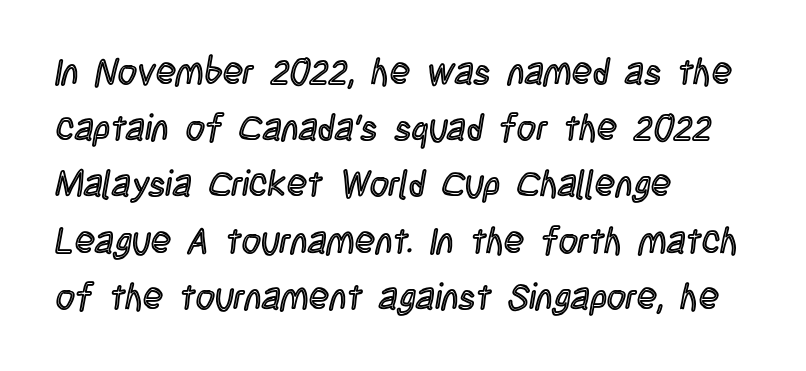
The leading is moderate, giving the passage an even texture. Spacing between characters is what you'd get straight out of the box. Here the designer chose a conventional face with non-uniform glyph widths. Descenders hang freely into open space. All the whitespace from short lines collects on the right.
